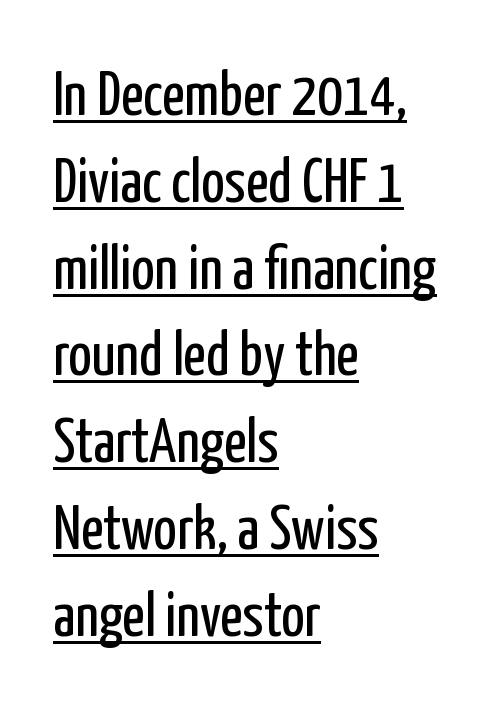
The image shows 62 px regular-weight, condensed sans-serif type, upright; set left-aligned, normal line spacing (1.4x), normal letter spacing, underlined; low stroke contrast and a medium x-height.
